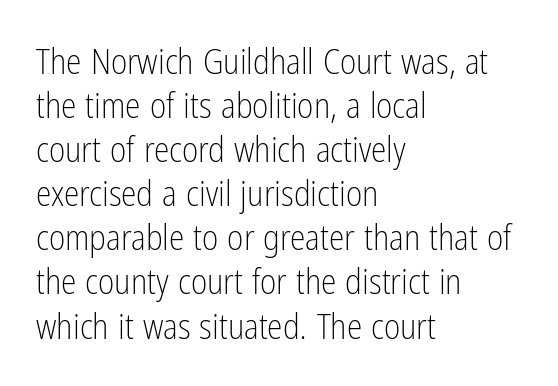
Q: Is the text bold? A: No.
Q: Is the text italic (slanted)? A: No, it is upright.
Q: Is the typeface a serif or a sans-serif typeface? A: Sans-serif.
Q: Is the text underlined? A: No.
Q: How is the paragraph aligned? A: Left-aligned.
Q: Is the spacing between letters normal or unusually wide? A: Normal.
Q: Is the spacing between lines tight, normal or loose? A: Normal.
Q: Width (condensed, normal, or wide)? A: Condensed.
Q: Stroke contrast? A: Low.
Q: x-height? A: Medium.
Q: Monospaced? A: No.
